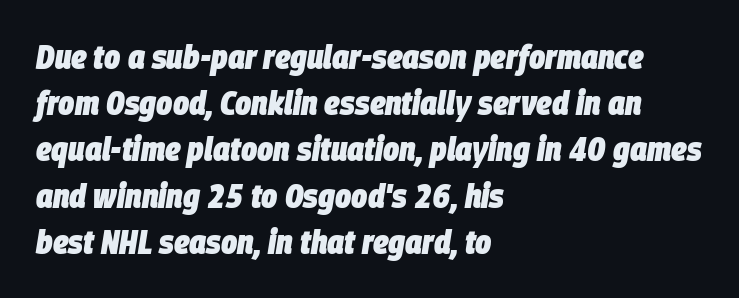
The image shows 34 px heavy, condensed type, italic (leaning right); set left-aligned, normal line spacing (1.36x), normal letter spacing, not underlined; low stroke contrast and a large x-height.
